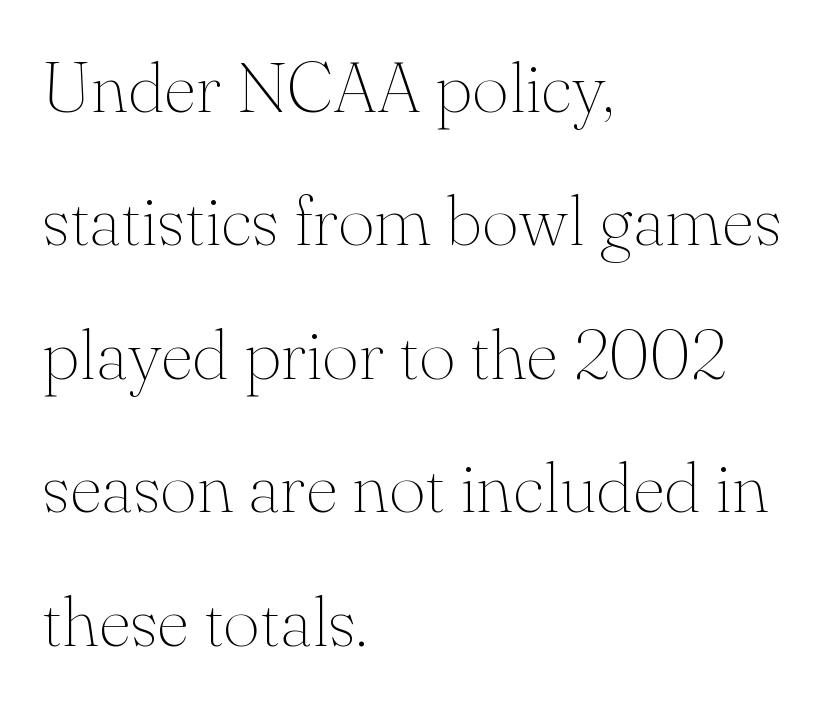
{"serif": "yes", "italic": "no", "bold": "no", "weight": "thin", "width": "normal", "stroke_contrast": "medium", "x_height": "small", "monospaced": "no", "underline": "no", "align": "left", "line_spacing_ratio": 1.88, "letter_spacing": "normal", "letter_spacing_em": 0.0, "glyph_px": 71}
